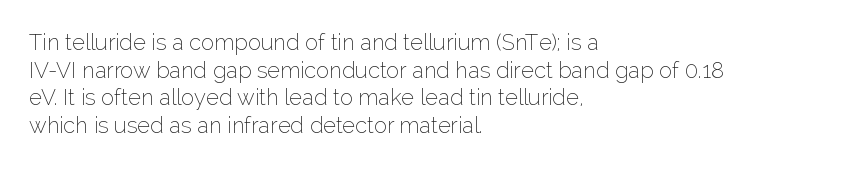
The typeface has the unassuming heft of standard copy or less. Vertical strokes here are truly vertical. A clean baseline with only descenders dipping below it. Default kerning and tracking; the words read as compact shapes.
